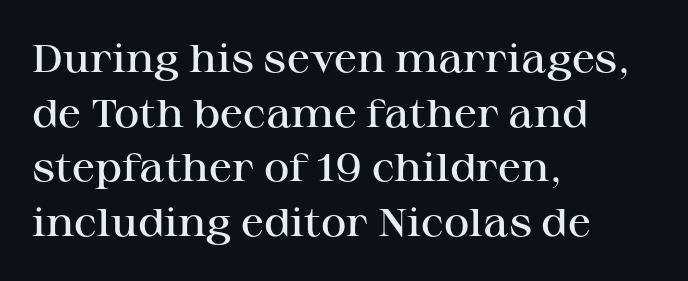
The image shows 39 px semibold, wide serif type, upright; set left-aligned, normal line spacing (1.4x), normal letter spacing, not underlined; high stroke contrast and a medium x-height.
